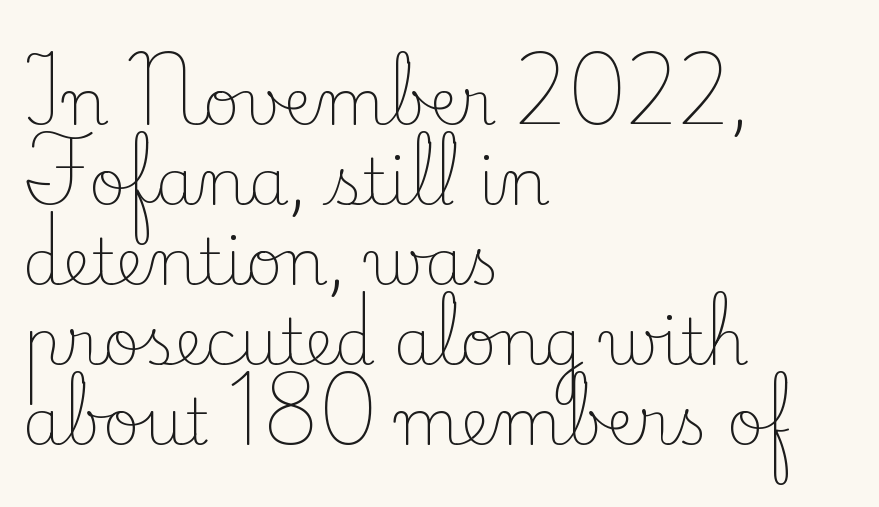
Plain, unruled lines of type. Is there any slant? The stems are plumb. The letterforms sit shoulder to shoulder at normal distance. Caption: face not bold, strokes unweighted. The rendering anchors every line to the left-hand side. Honestly, the row spacing looks completely unremarkable.
